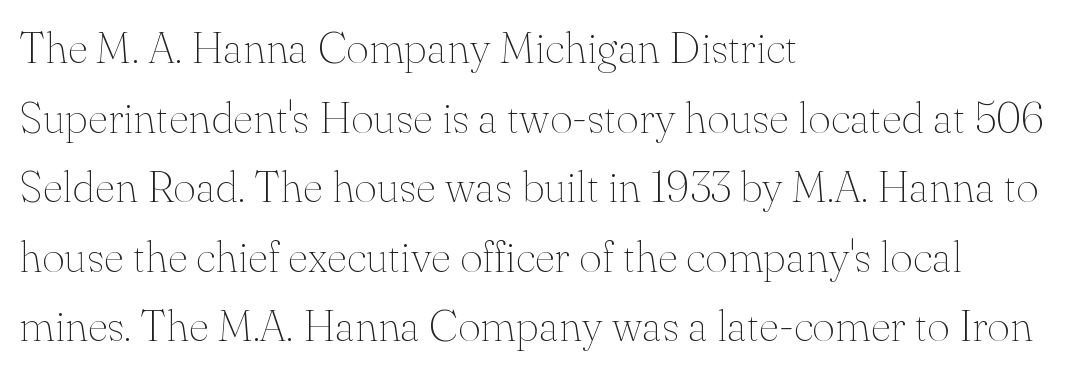
The image shows 44 px thin serif type, upright; set left-aligned, normal line spacing (1.58x), normal letter spacing, not underlined; medium stroke contrast and a small x-height.
